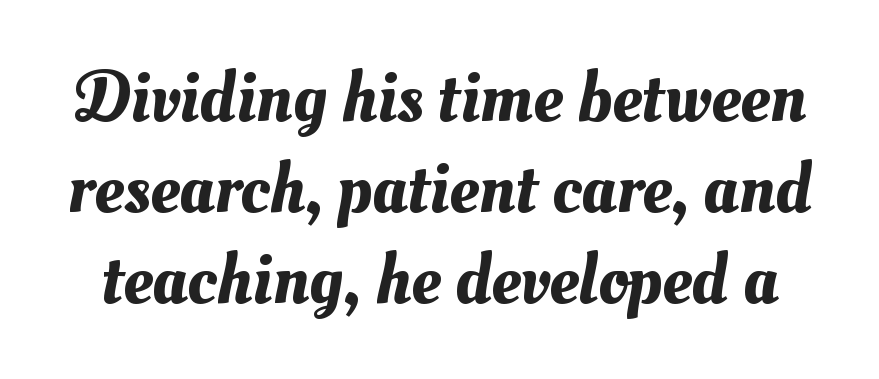
Q: Is the text underlined? A: No.
Q: Is the spacing between letters normal or unusually wide? A: Normal.
Q: Is the spacing between lines tight, normal or loose? A: Normal.
Q: Width (condensed, normal, or wide)? A: Normal.
Q: Stroke contrast? A: Medium.
Q: x-height? A: Small.
Q: Monospaced? A: No.
